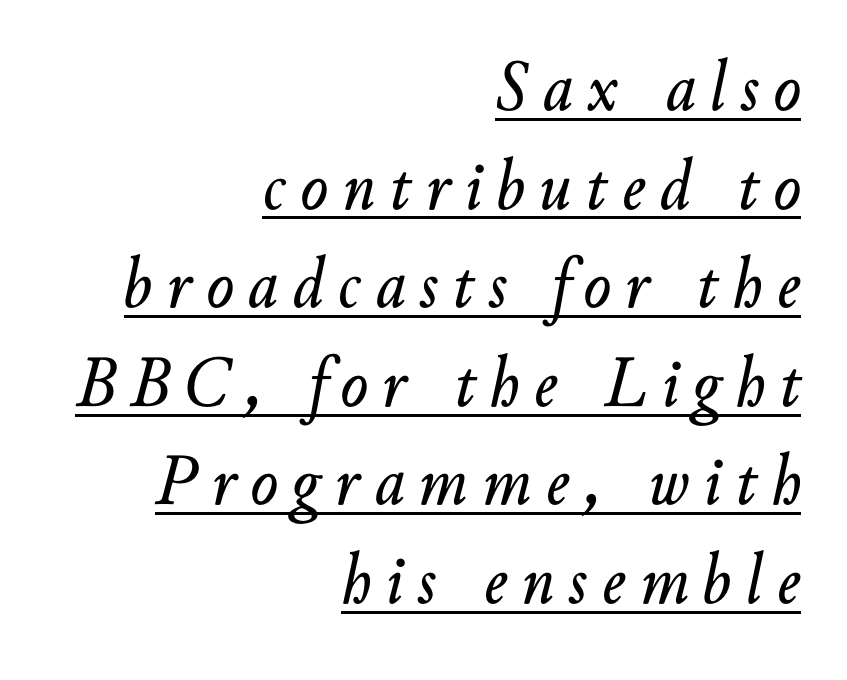
{"italic": "yes", "lean": "right", "slant_degrees": 10, "width": "normal", "stroke_contrast": "low", "x_height": "small", "monospaced": "no", "underline": "yes", "align": "right", "line_spacing": "normal", "line_spacing_ratio": 1.35, "letter_spacing": "wide", "letter_spacing_em": 0.2, "glyph_px": 73}
